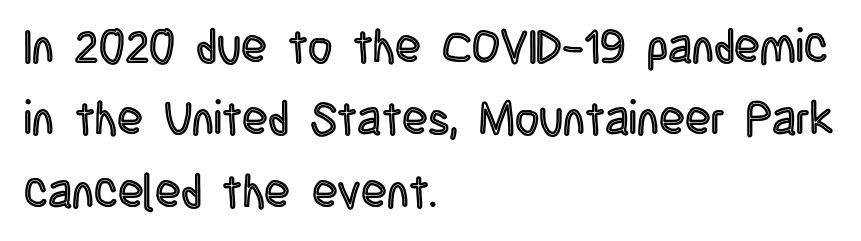
Is there any slant? The stems are plumb. Glance below the letters and you will spot only blank space. Letter spacing: default. The paragraph has a hard left edge and a soft right edge. Does the leading feel generous? No, just average. Is this a fixed-width face? No — the glyphs have proportional, varying widths.
